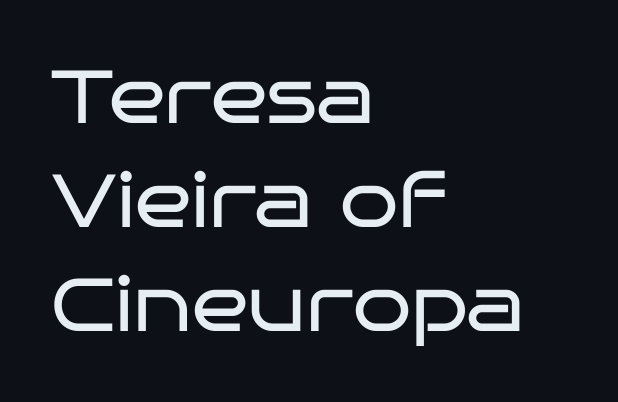
The image shows 75 px regular-weight, wide sans-serif type, upright; set left-aligned, normal line spacing (1.39x), normal letter spacing, not underlined; low stroke contrast and a large x-height.
